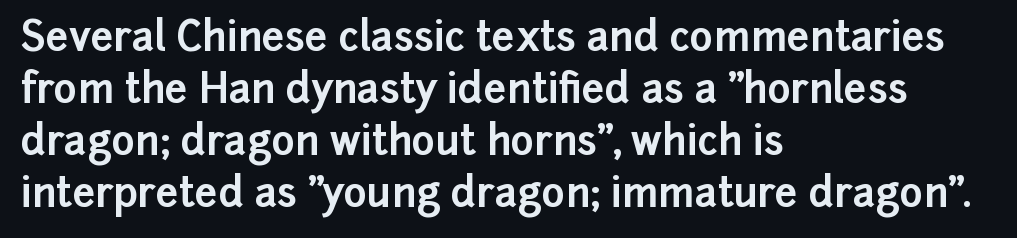
{"serif": "no", "italic": "no", "bold": "yes", "weight": "bold", "width": "normal", "stroke_contrast": "low", "x_height": "medium", "monospaced": "no", "underline": "no", "align": "left", "line_spacing": "normal", "line_spacing_ratio": 1.3, "letter_spacing": "normal", "letter_spacing_em": 0.0, "glyph_px": 40}
